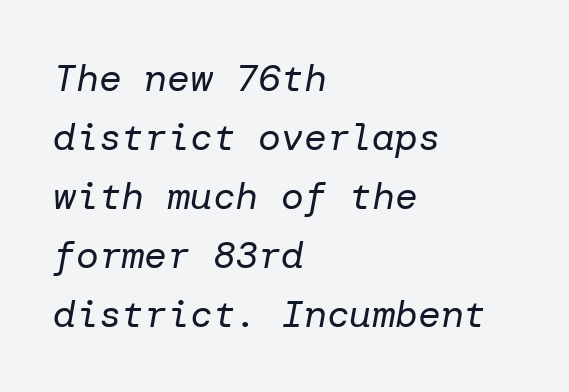
{"italic": "yes", "lean": "right", "slant_degrees": 10, "bold": "no", "weight": "regular", "width": "normal", "stroke_contrast": "low", "x_height": "medium", "underline": "no", "align": "left", "line_spacing": "normal", "line_spacing_ratio": 1.55, "letter_spacing": "normal", "letter_spacing_em": 0.0, "glyph_px": 38}
